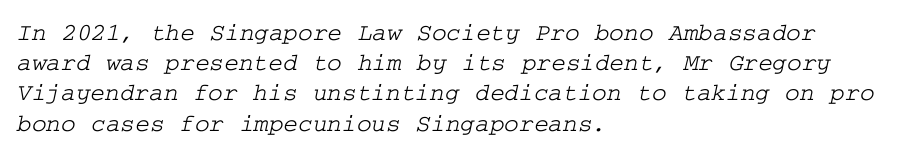
In terms of letterspacing, this is plain default setting. Check under the words: just untouched page. The paragraph shown leans on its left margin.
